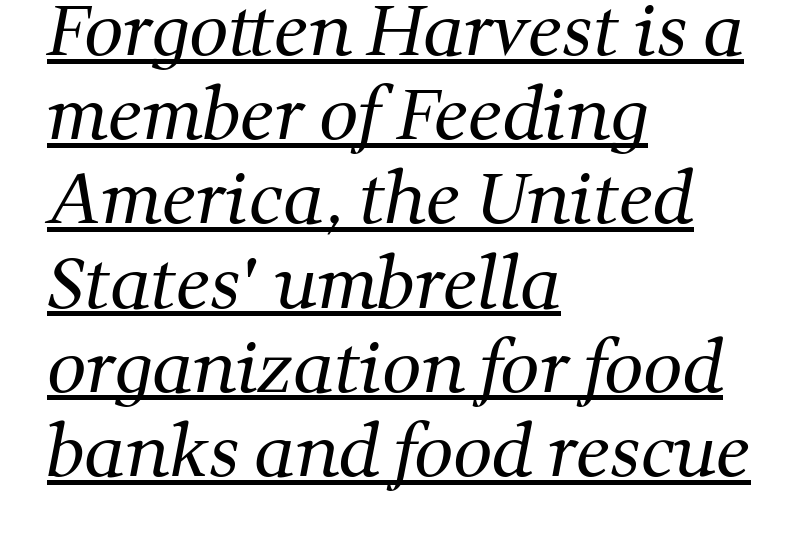
Q: Is the text bold? A: No.
Q: Is the typeface a serif or a sans-serif typeface? A: Serif.
Q: Is the text underlined? A: Yes.
Q: How is the paragraph aligned? A: Left-aligned.
Q: Is the spacing between letters normal or unusually wide? A: Normal.
Q: Width (condensed, normal, or wide)? A: Normal.
Q: Stroke contrast? A: Medium.
Q: x-height? A: Medium.
Q: Monospaced? A: No.
